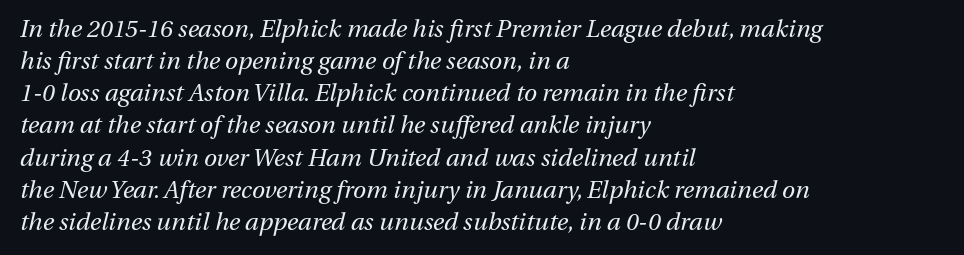
Q: Is the text bold? A: No.
Q: Is the text italic (slanted)? A: Yes, it leans right by about 13 degrees.
Q: Is the text underlined? A: No.
Q: How is the paragraph aligned? A: Left-aligned.
Q: Is the spacing between letters normal or unusually wide? A: Normal.
Q: Is the spacing between lines tight, normal or loose? A: Normal.
